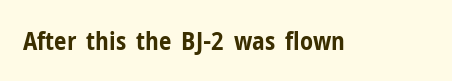
Q: Is the text bold? A: Yes.
Q: Is the text italic (slanted)? A: No, it is upright.
Q: Is the text underlined? A: No.
Q: Is the spacing between letters normal or unusually wide? A: Normal.
